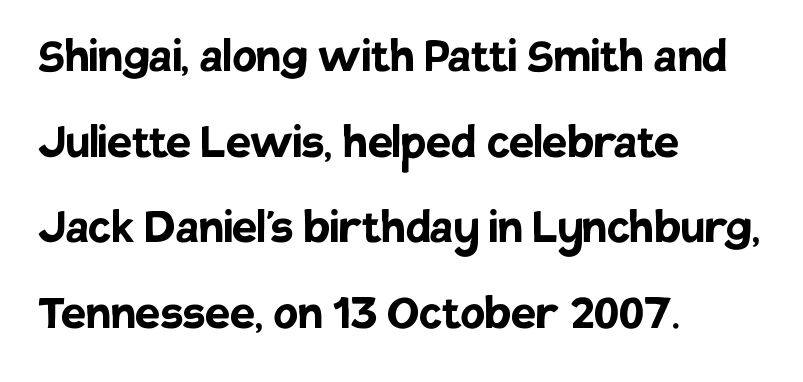
The image shows 56 px semibold sans-serif type, upright; set left-aligned, normal line spacing (1.53x), normal letter spacing, not underlined; low stroke contrast and a large x-height.
